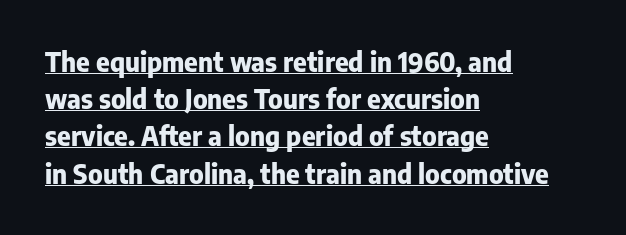
The specimen includes a rule beneath the text block's lines. Notice how thick the strokes are: this is what a full bold looks like. The text block is weighted toward the left margin, trailing off unevenly rightward. Letter spacing: default. This sample uses an upright cut, with every glyph sitting square on the baseline. How would I describe the line gaps? Plain and ordinary.
